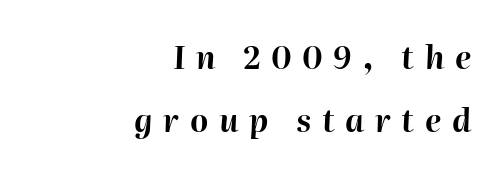
Q: Is the text bold? A: Yes.
Q: Is the text italic (slanted)? A: Yes, it leans right by about 2 degrees.
Q: Is the text underlined? A: No.
Q: How is the paragraph aligned? A: Right-aligned.
Q: Is the spacing between letters normal or unusually wide? A: Unusually wide.
Q: Is the spacing between lines tight, normal or loose? A: Loose.
Q: Width (condensed, normal, or wide)? A: Normal.
Q: Stroke contrast? A: High.
Q: x-height? A: Medium.
Q: Monospaced? A: No.
